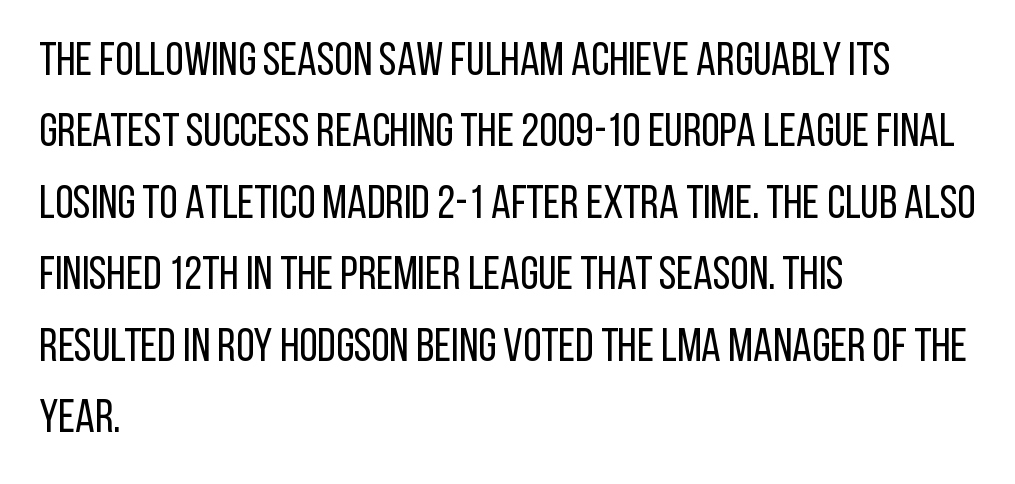
Q: Is the text bold? A: No.
Q: Is the text italic (slanted)? A: No, it is upright.
Q: Is the typeface a serif or a sans-serif typeface? A: Sans-serif.
Q: Is the text underlined? A: No.
Q: How is the paragraph aligned? A: Left-aligned.
Q: Is the spacing between letters normal or unusually wide? A: Normal.
Q: Is the spacing between lines tight, normal or loose? A: Normal.
Q: Width (condensed, normal, or wide)? A: Condensed.
Q: Stroke contrast? A: Low.
Q: x-height? A: Large.
Q: Monospaced? A: No.
